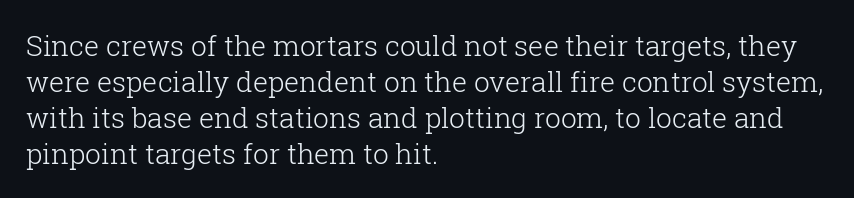
The weight tops out at a normal text grade. The line texture is even and compact thanks to regular tracking. The space beneath each line is pristine and unruled. Character widths vary here, with narrow letters taking less room than wide ones. Tall strokes in this sample are plumb rather than angled.
